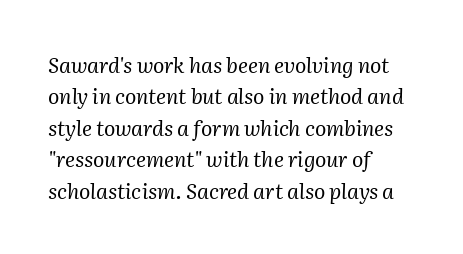
The image shows 21 px text type, italic (leaning right); set left-aligned, normal line spacing (1.5x), normal letter spacing, not underlined.
